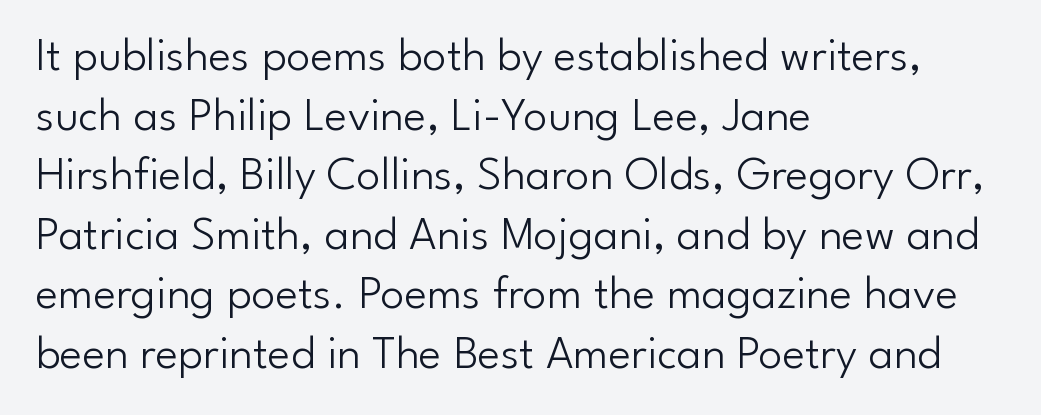
{"serif": "no", "italic": "no", "bold": "no", "weight": "light", "width": "normal", "stroke_contrast": "low", "x_height": "small", "monospaced": "no", "underline": "no", "align": "left", "line_spacing_ratio": 1.24, "letter_spacing": "normal", "letter_spacing_em": 0.0, "glyph_px": 48}
